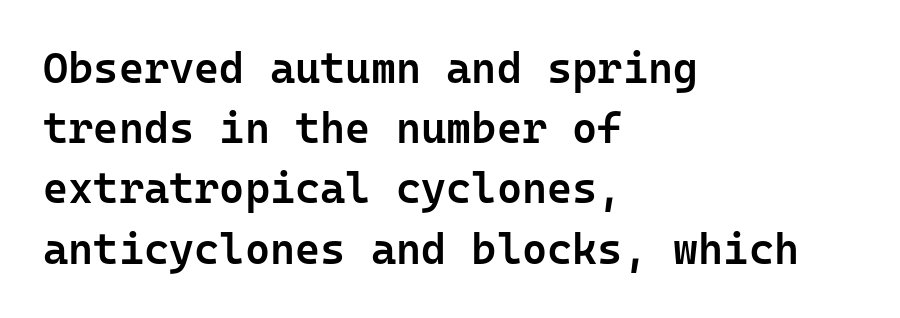
{"serif": "no", "italic": "no", "bold": "semi", "weight": "semibold", "width": "normal", "stroke_contrast": "low", "x_height": "medium", "monospaced": "yes", "underline": "no", "align": "left", "line_spacing": "normal", "line_spacing_ratio": 1.4, "letter_spacing": "normal", "letter_spacing_em": 0.0, "glyph_px": 43}
